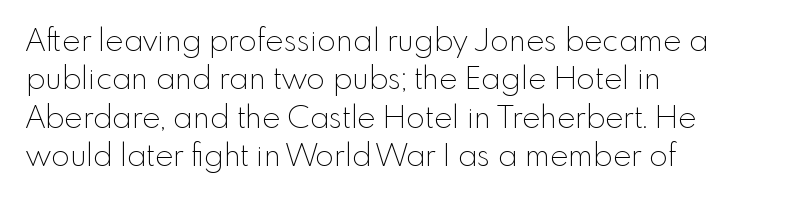
{"serif": "no", "italic": "no", "bold": "no", "weight": "thin", "width": "normal", "x_height": "small", "monospaced": "no", "underline": "no", "align": "left", "line_spacing_ratio": 1.24, "letter_spacing": "normal", "letter_spacing_em": 0.0, "glyph_px": 31}
